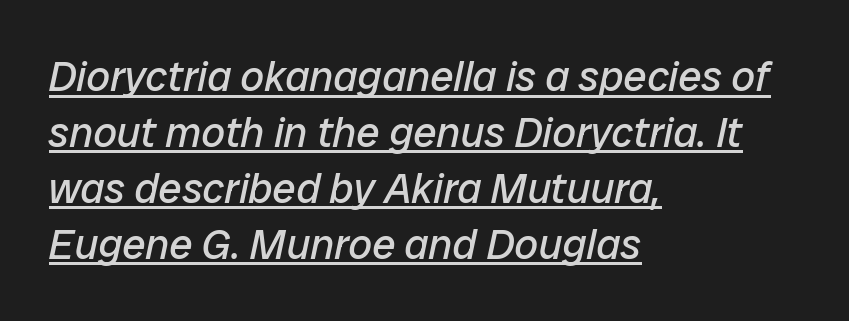
{"italic": "yes", "lean": "right", "slant_degrees": 12, "bold": "no", "weight": "regular", "width": "normal", "stroke_contrast": "low", "x_height": "medium", "monospaced": "no", "underline": "yes", "align": "left", "line_spacing": "normal", "line_spacing_ratio": 1.33, "letter_spacing": "normal", "letter_spacing_em": 0.0, "glyph_px": 42}
